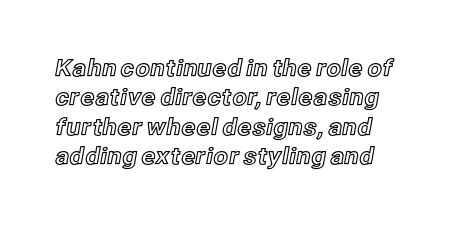
{"underline": "no", "align": "left", "line_spacing": "normal", "line_spacing_ratio": 1.28, "letter_spacing": "normal", "letter_spacing_em": 0.0, "glyph_px": 23}
